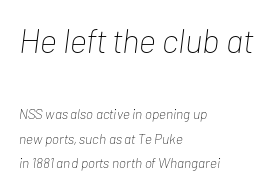
{"italic": "yes", "lean": "right", "slant_degrees": 7, "bold": "no", "weight": "thin", "width": "condensed", "stroke_contrast": "low", "x_height": "medium", "monospaced": "no", "underline": "no", "align": "left", "line_spacing_ratio": 1.74, "letter_spacing": "normal", "letter_spacing_em": 0.0, "larger_block": "first", "size_ratio": 2.43, "glyph_px": 34}
